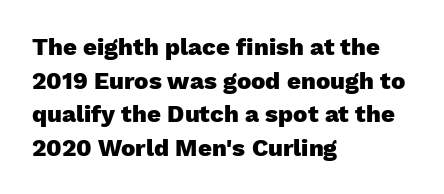
The image shows 24 px bold type, upright; set left-aligned, normal line spacing (1.4x), normal letter spacing, not underlined.
